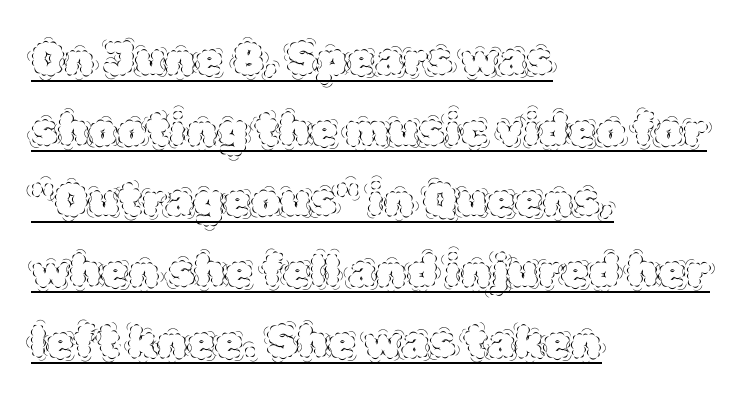
{"italic": "no", "bold": "no", "weight": "thin", "width": "normal", "x_height": "large", "monospaced": "no", "underline": "yes", "align": "left", "line_spacing": "normal", "line_spacing_ratio": 1.57, "letter_spacing": "normal", "letter_spacing_em": 0.0, "glyph_px": 45}
